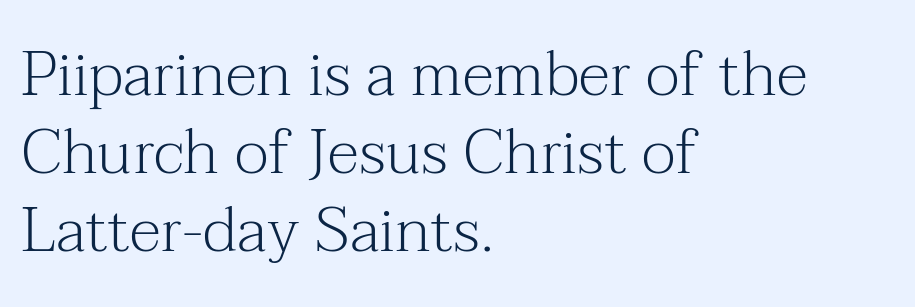
{"serif": "yes", "italic": "no", "bold": "no", "weight": "light", "width": "normal", "stroke_contrast": "medium", "x_height": "medium", "monospaced": "no", "underline": "no", "align": "left", "line_spacing_ratio": 1.24, "letter_spacing": "normal", "letter_spacing_em": 0.0, "glyph_px": 63}
